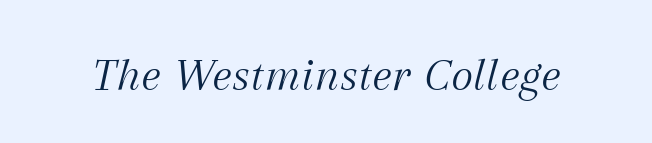
The image shows 48 px light serif type, italic (leaning right); set normal letter spacing, not underlined; medium stroke contrast and a medium x-height.
